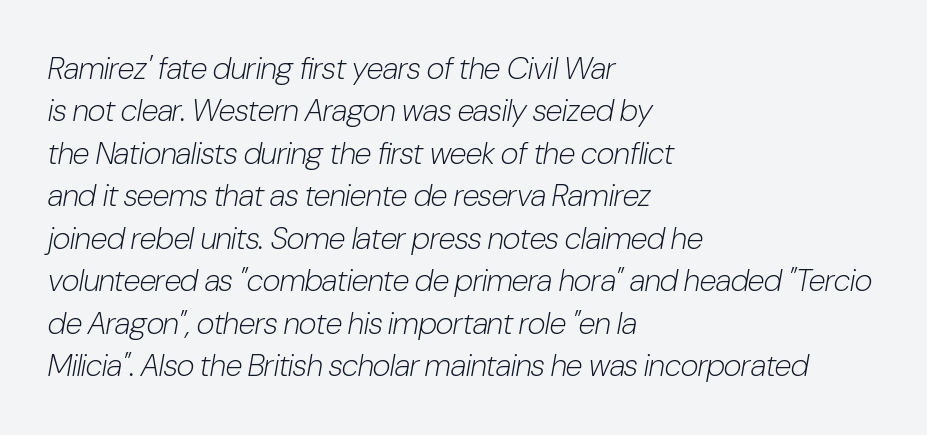
The image shows 31 px light, condensed type, italic (leaning right); set left-aligned, normal line spacing (1.37x), normal letter spacing, not underlined; low stroke contrast and a medium x-height.
